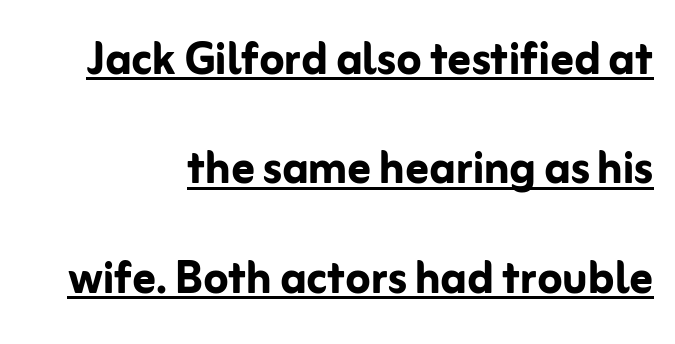
Q: Is the text bold? A: Yes.
Q: Is the text italic (slanted)? A: No, it is upright.
Q: Is the typeface a serif or a sans-serif typeface? A: Sans-serif.
Q: Is the text underlined? A: Yes.
Q: How is the paragraph aligned? A: Right-aligned.
Q: Is the spacing between letters normal or unusually wide? A: Normal.
Q: Is the spacing between lines tight, normal or loose? A: Loose.
Q: Width (condensed, normal, or wide)? A: Normal.
Q: Stroke contrast? A: Low.
Q: x-height? A: Medium.
Q: Monospaced? A: No.
